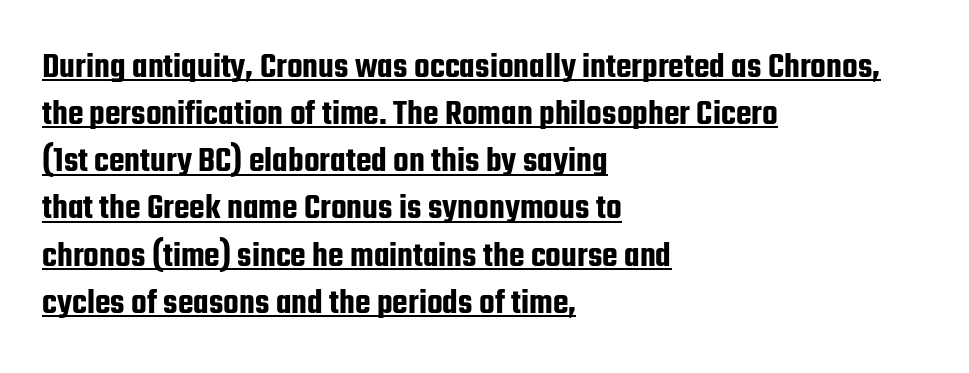
{"serif": "no", "italic": "no", "width": "condensed", "stroke_contrast": "low", "x_height": "medium", "monospaced": "no", "underline": "yes", "align": "left", "line_spacing": "normal", "line_spacing_ratio": 1.31, "letter_spacing": "normal", "letter_spacing_em": 0.0, "glyph_px": 36}
